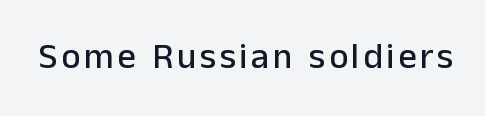
{"serif": "no", "italic": "no", "width": "normal", "stroke_contrast": "low", "x_height": "medium", "monospaced": "no", "underline": "no", "glyph_px": 36}
